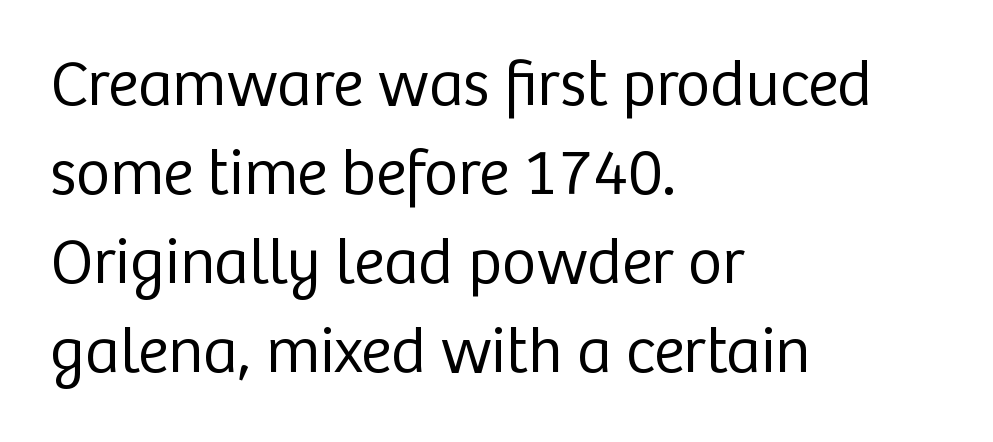
Nobody touched the tracking dial on this one. Is this a sans? Yes — the strokes have no serifs. The cut favours lightness, reaching ordinary text weight at its darkest. The typography opts for an upright posture over an oblique one. Typeset ragged right — the left edge is the straight one.
